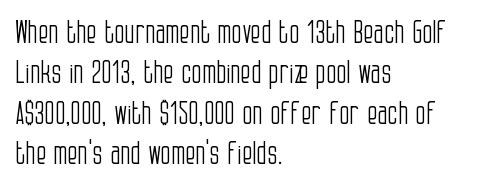
{"serif": "no", "italic": "no", "bold": "no", "weight": "light", "width": "condensed", "stroke_contrast": "low", "x_height": "large", "monospaced": "no", "underline": "no", "align": "left", "line_spacing": "normal", "line_spacing_ratio": 1.35, "letter_spacing": "normal", "letter_spacing_em": 0.0, "glyph_px": 30}
